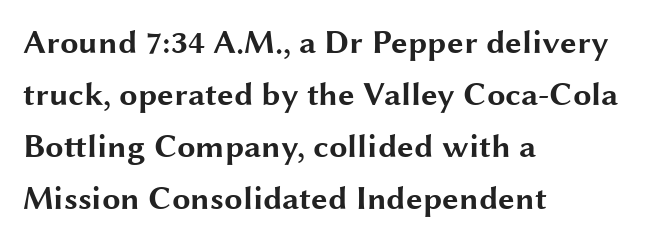
Q: Is the text bold? A: Yes.
Q: Is the text italic (slanted)? A: No, it is upright.
Q: Is the typeface a serif or a sans-serif typeface? A: Sans-serif.
Q: Is the text underlined? A: No.
Q: How is the paragraph aligned? A: Left-aligned.
Q: Is the spacing between letters normal or unusually wide? A: Normal.
Q: Is the spacing between lines tight, normal or loose? A: Normal.
Q: Width (condensed, normal, or wide)? A: Wide.
Q: Stroke contrast? A: Medium.
Q: x-height? A: Medium.
Q: Monospaced? A: No.
